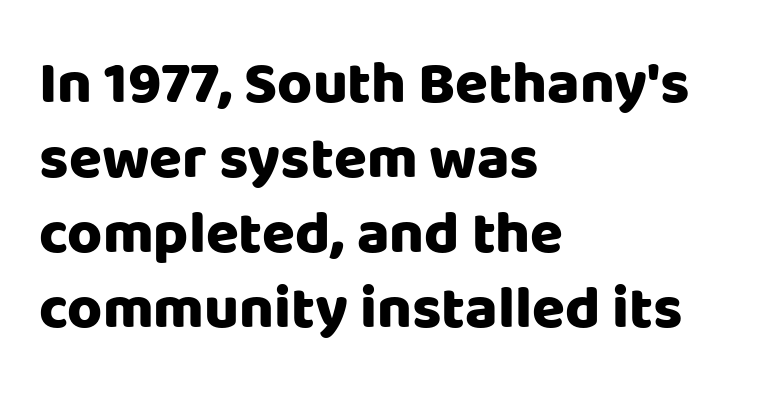
Emphasis by weight is at full strength: bold. Unmarked baselines from the first word to the last. This sample uses plain, unmodified letter spacing. Evenly set lines give the paragraph a standard silhouette. The paragraph has a hard left edge and a soft right edge.
